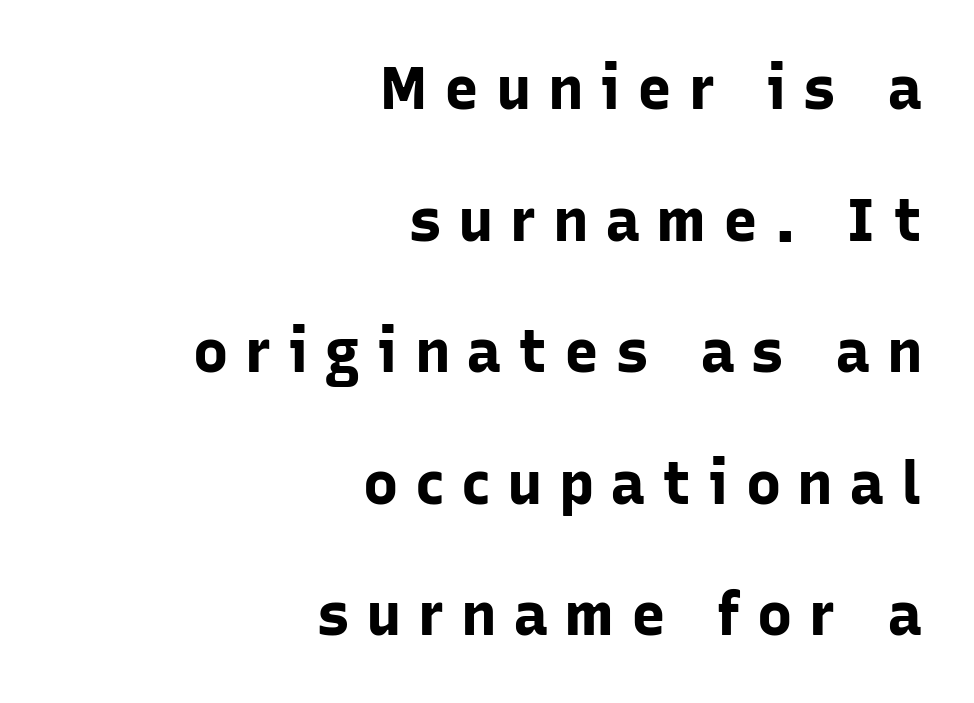
Q: Is the text bold? A: Yes.
Q: Is the text italic (slanted)? A: No, it is upright.
Q: Is the typeface a serif or a sans-serif typeface? A: Sans-serif.
Q: Is the text underlined? A: No.
Q: How is the paragraph aligned? A: Right-aligned.
Q: Is the spacing between letters normal or unusually wide? A: Unusually wide.
Q: Is the spacing between lines tight, normal or loose? A: Loose.
Q: Width (condensed, normal, or wide)? A: Normal.
Q: Stroke contrast? A: Low.
Q: x-height? A: Medium.
Q: Monospaced? A: No.
